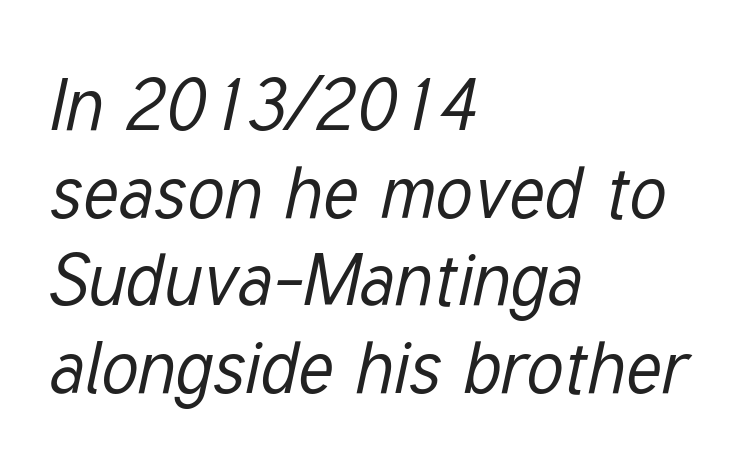
The image shows 73 px regular-weight, condensed type, italic (leaning right); set left-aligned, line spacing 1.2x, normal letter spacing, not underlined; low stroke contrast and a medium x-height.
